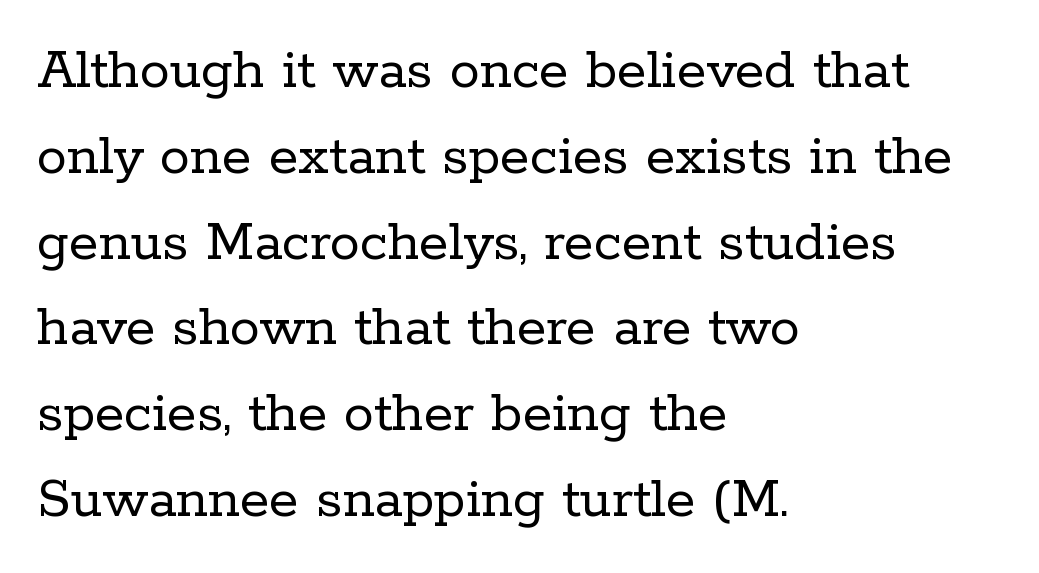
The image shows 60 px regular-weight serif type, upright; set left-aligned, normal line spacing (1.43x), normal letter spacing, not underlined; low stroke contrast and a medium x-height.
